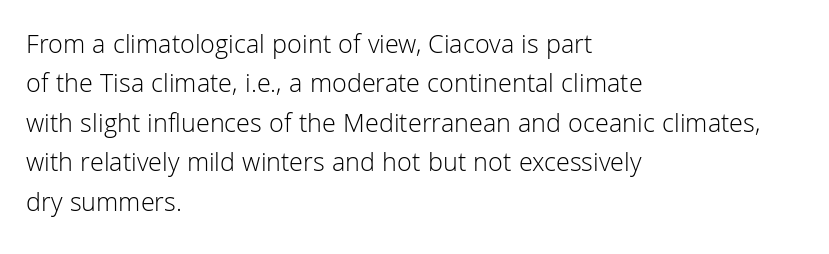
Q: Is the text bold? A: No.
Q: Is the text italic (slanted)? A: No, it is upright.
Q: Is the text underlined? A: No.
Q: How is the paragraph aligned? A: Left-aligned.
Q: Is the spacing between letters normal or unusually wide? A: Normal.
Q: Is the spacing between lines tight, normal or loose? A: Normal.
